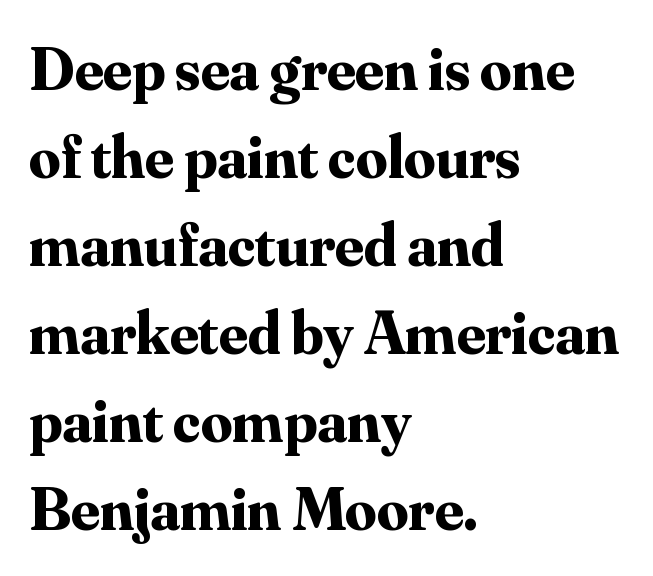
The words here are not underlined. As a designer I'd log this as weight 700, bold. Look at the bottom of the vertical strokes: they flare into serifs here. The line-height multiplier appears to be the usual default. This rendering leaves character spacing at its baseline value.
